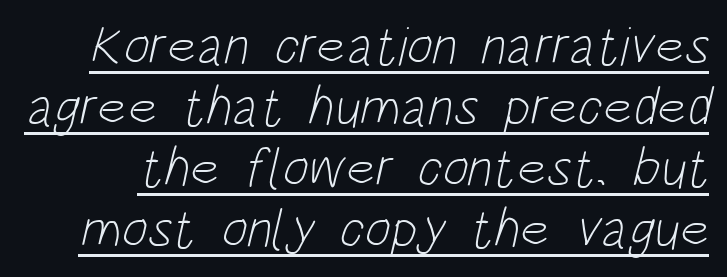
This sample carries an underscore along the baseline area. You can tell from the bare stems that sans-serif type was used. Students, note that the glyphs here touch the page at normal intervals. The passage shown is typed in a proportional face where columns would drift. Unbolded letterforms with no extra heft.
